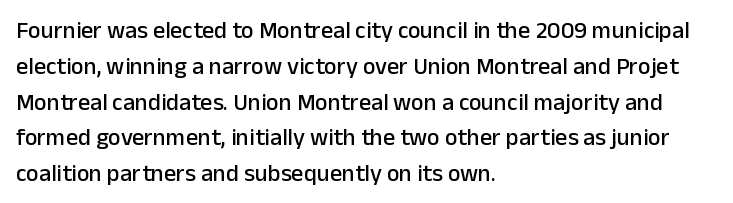
Q: Is the text italic (slanted)? A: No, it is upright.
Q: Is the text underlined? A: No.
Q: How is the paragraph aligned? A: Left-aligned.
Q: Is the spacing between letters normal or unusually wide? A: Normal.
Q: Is the spacing between lines tight, normal or loose? A: Normal.
